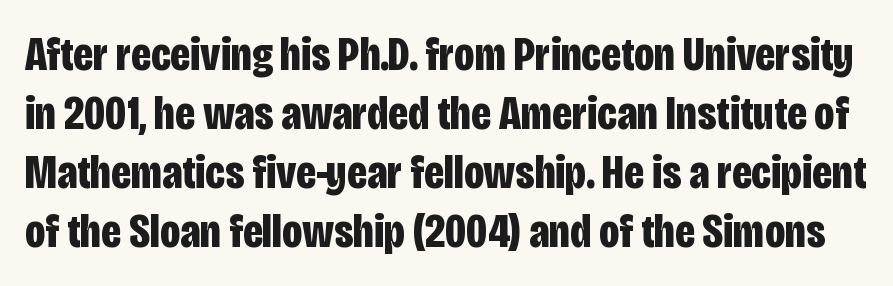
Q: Is the text bold? A: Yes.
Q: Is the text italic (slanted)? A: No, it is upright.
Q: Is the typeface a serif or a sans-serif typeface? A: Sans-serif.
Q: Is the text underlined? A: No.
Q: Is the spacing between letters normal or unusually wide? A: Normal.
Q: Width (condensed, normal, or wide)? A: Condensed.
Q: Stroke contrast? A: Low.
Q: x-height? A: Large.
Q: Monospaced? A: No.
